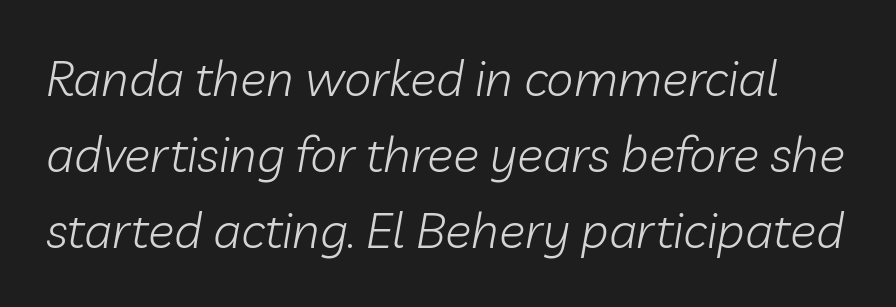
{"italic": "yes", "lean": "right", "slant_degrees": 10, "bold": "no", "weight": "light", "width": "normal", "stroke_contrast": "low", "x_height": "medium", "monospaced": "no", "underline": "no", "line_spacing": "normal", "line_spacing_ratio": 1.55, "letter_spacing": "normal", "letter_spacing_em": 0.0, "glyph_px": 49}
